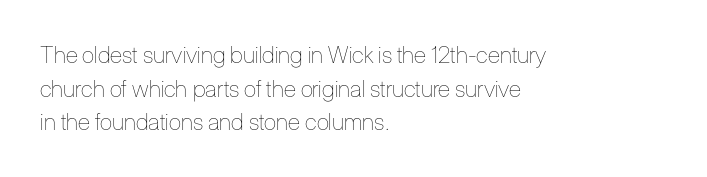
What stands out about the letter spacing? Nothing — it is the standard amount. Type without underlining. You can tell it's not italic because the verticals are truly vertical. Is there much room between lines? A standard amount, neither cramped nor airy.
